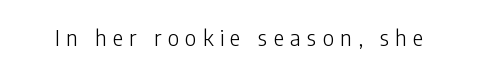
Q: Is the text bold? A: No.
Q: Is the text italic (slanted)? A: No, it is upright.
Q: Is the text underlined? A: No.
Q: Is the spacing between letters normal or unusually wide? A: Unusually wide.
